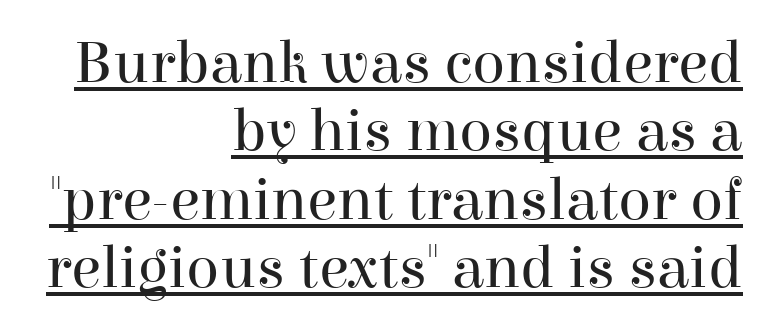
The image shows 61 px regular-weight serif type, upright; set right-aligned, tight line spacing (1.12x), normal letter spacing, underlined; high stroke contrast and a medium x-height.
